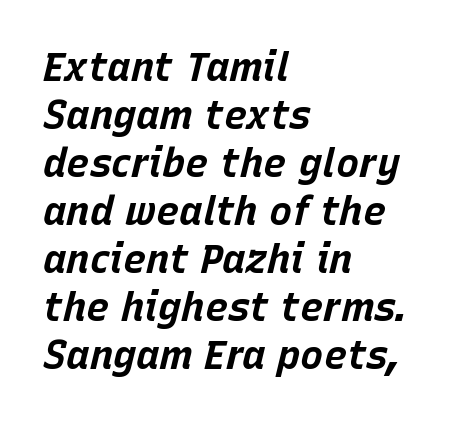
The passage shown has conventional tracking throughout. Pretty heavy lettering here — definitely bold. A clean baseline with only descenders dipping below it. Think of a printed novel: that variable character pitch is what you see here.
